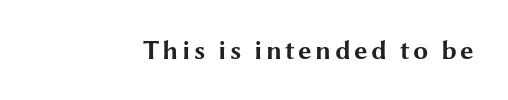
{"italic": "no", "bold": "yes", "underline": "no", "glyph_px": 27}
